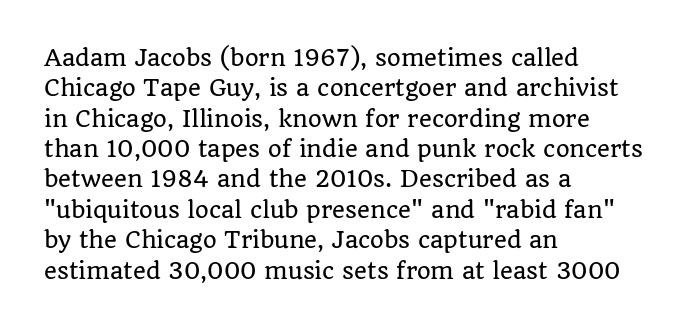
The image shows 22 px text type, upright; set left-aligned, normal line spacing (1.38x), normal letter spacing, not underlined.
